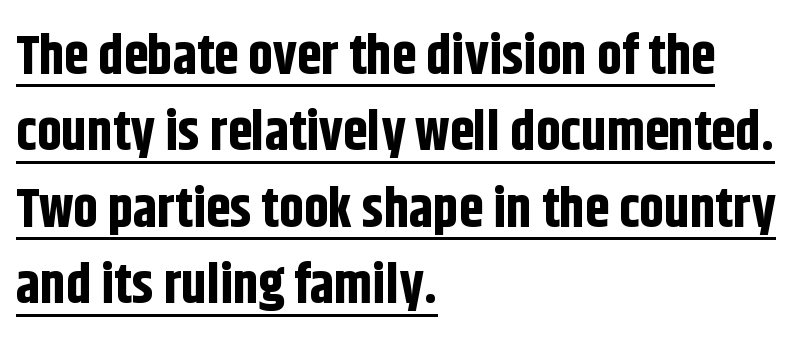
Stroke terminals: plain, sans-serif. Designer's note — italics off, roman on. Typesetter's note: full bold, strokes at maximum text heaviness. The typesetter chose a ragged-right arrangement here. Does a line run under the words? Yes, clearly. The rendering keeps characters at their native spacing.
